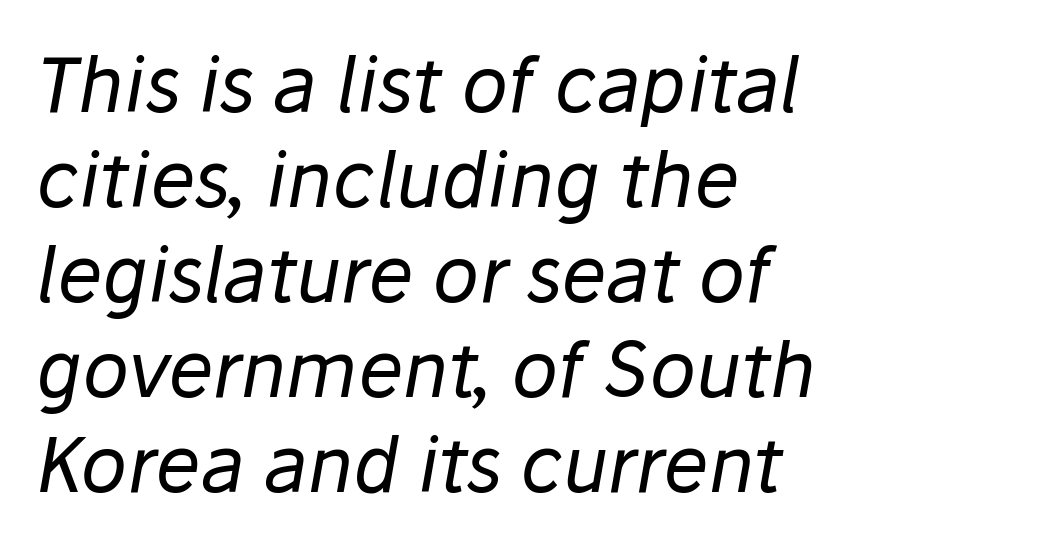
Q: Is the text bold? A: No.
Q: Is the text italic (slanted)? A: Yes, it leans right by about 10 degrees.
Q: Is the text underlined? A: No.
Q: How is the paragraph aligned? A: Left-aligned.
Q: Is the spacing between letters normal or unusually wide? A: Normal.
Q: Is the spacing between lines tight, normal or loose? A: Normal.
Q: Width (condensed, normal, or wide)? A: Normal.
Q: Stroke contrast? A: Low.
Q: x-height? A: Medium.
Q: Monospaced? A: No.
